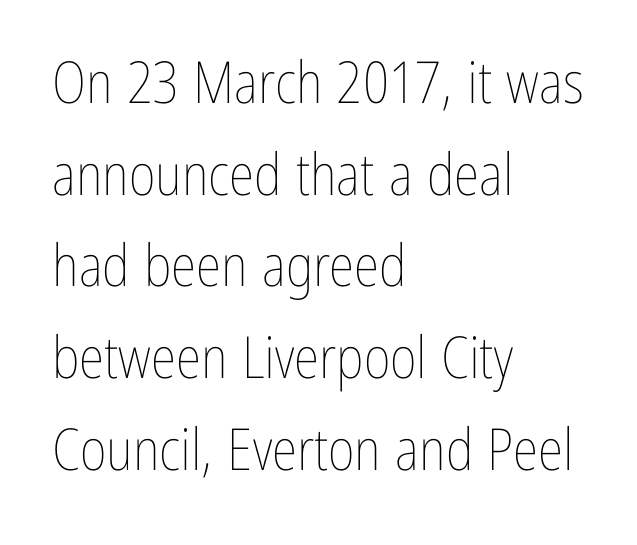
Do the characters align in a grid? No, the font is proportional. Each line starts at the same left margin while the right side varies. A typesetter would mark this as roman, not italic. The face used here is rendered with its standard letterfit. Interline gaps are of average width in this sample.
